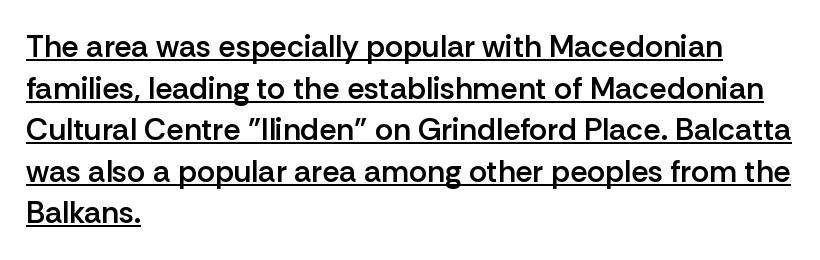
The passage shown is typed in a proportional face where columns would drift. The space between consecutive lines is moderate. The line texture is even and compact thanks to regular tracking. Nope, no serifs anywhere on these letters. The lines in this sample share a left origin and differ only in where they stop.
